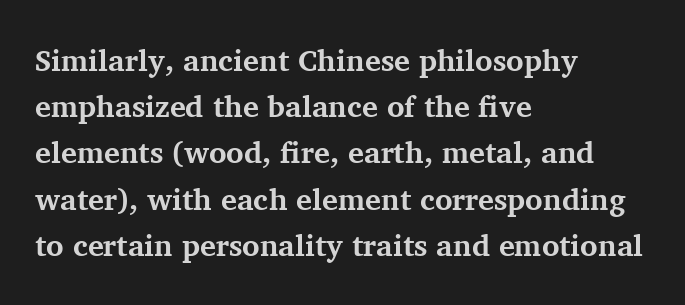
Q: Is the text bold? A: Yes.
Q: Is the text italic (slanted)? A: No, it is upright.
Q: Is the typeface a serif or a sans-serif typeface? A: Serif.
Q: Is the text underlined? A: No.
Q: How is the paragraph aligned? A: Left-aligned.
Q: Is the spacing between letters normal or unusually wide? A: Normal.
Q: Is the spacing between lines tight, normal or loose? A: Normal.
Q: Width (condensed, normal, or wide)? A: Normal.
Q: Stroke contrast? A: Medium.
Q: x-height? A: Medium.
Q: Monospaced? A: No.
